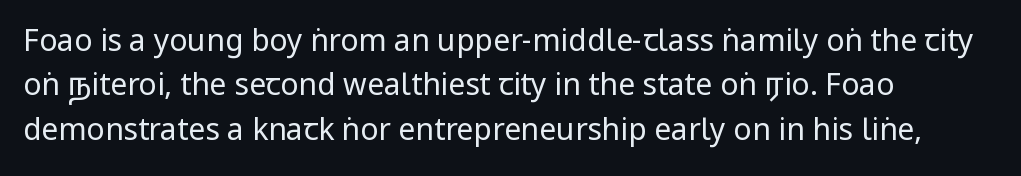
The image shows 30 px regular-weight, condensed sans-serif type, upright; set left-aligned, normal line spacing (1.48x), normal letter spacing, not underlined; low stroke contrast and a large x-height.
